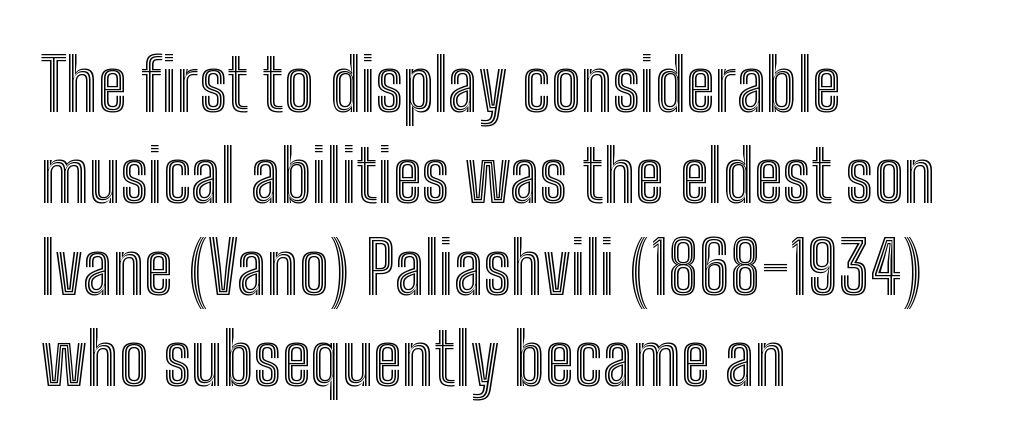
The image shows 72 px condensed type, upright; set left-aligned, normal line spacing (1.27x), normal letter spacing, not underlined; a medium x-height.
